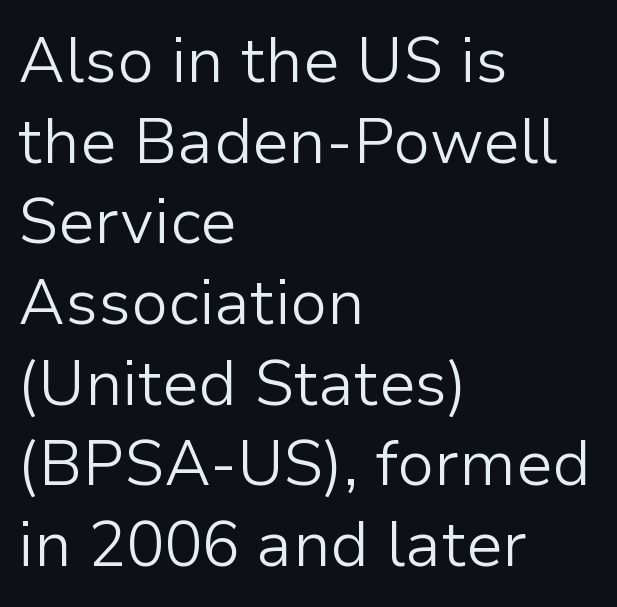
Default kerning and tracking; the words read as compact shapes. Descenders are the only things crossing below the line. All the whitespace from short lines collects on the right. This block has exactly the height ordinary leading produces. The strokes are not fattened; the text isn't bold.
